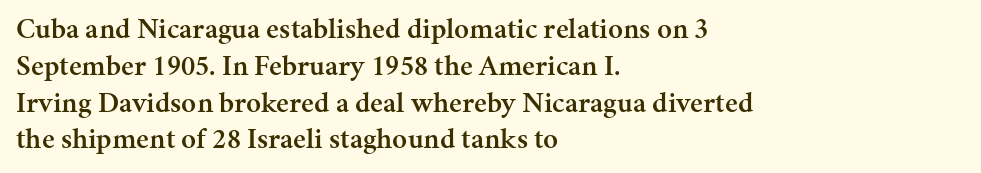
{"serif": "yes", "italic": "no", "bold": "semi", "weight": "semibold", "width": "normal", "stroke_contrast": "medium", "x_height": "medium", "monospaced": "no", "underline": "no", "align": "left", "line_spacing": "normal", "line_spacing_ratio": 1.27, "letter_spacing": "normal", "letter_spacing_em": 0.0, "glyph_px": 29}
